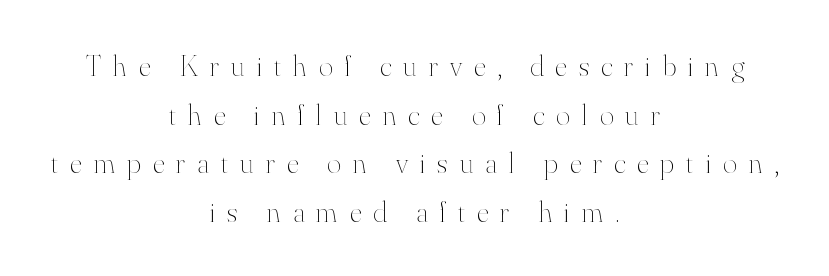
{"italic": "no", "bold": "no", "weight": "thin", "width": "normal", "stroke_contrast": "high", "x_height": "small", "monospaced": "no", "underline": "no", "align": "center", "line_spacing": "normal", "line_spacing_ratio": 1.62, "letter_spacing": "wide", "letter_spacing_em": 0.4, "glyph_px": 30}
